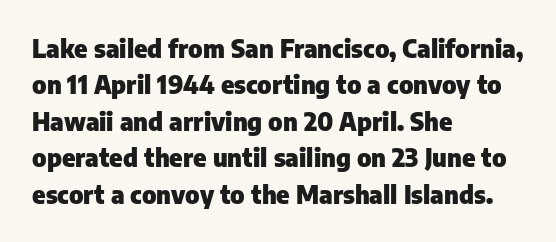
The letters are bold, with thick, heavy strokes. If you measured baseline to baseline, you'd find a middling distance. Posture: straight, roman, zero tilt. No word sits above an underline.
